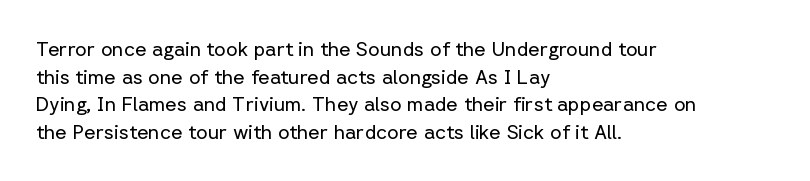
Q: Is the text bold? A: No.
Q: Is the text italic (slanted)? A: No, it is upright.
Q: Is the text underlined? A: No.
Q: How is the paragraph aligned? A: Left-aligned.
Q: Is the spacing between letters normal or unusually wide? A: Normal.
Q: Is the spacing between lines tight, normal or loose? A: Normal.
